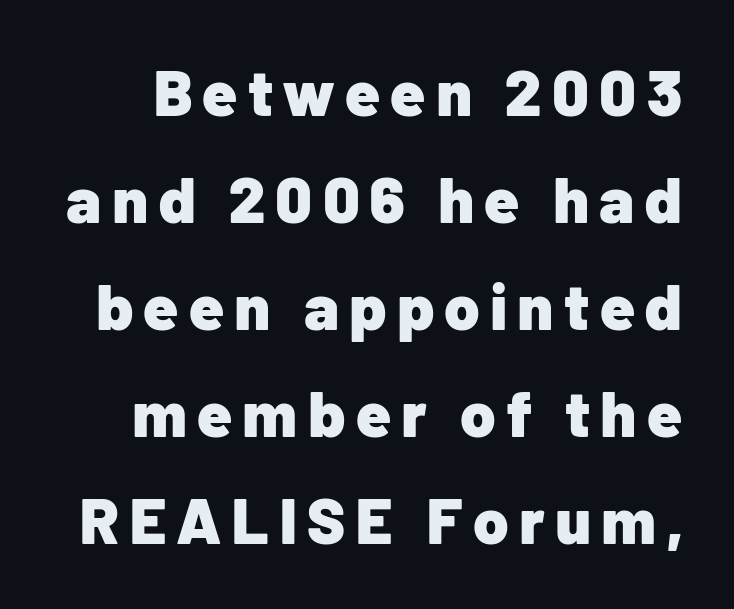
The image shows 64 px heavy sans-serif type, upright; set normal line spacing (1.67x), not underlined; low stroke contrast and a medium x-height.
